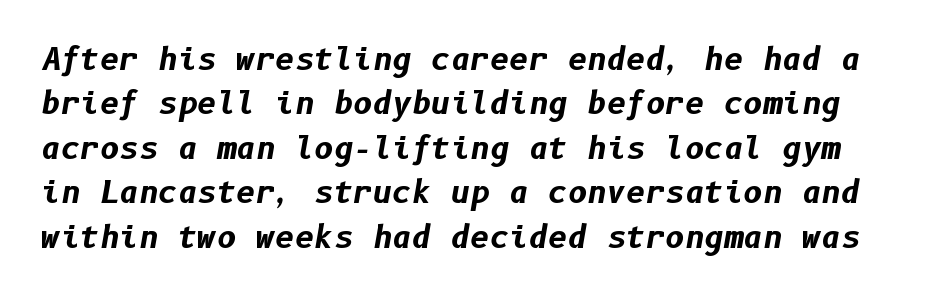
If you drew a line through each stem, it would be angled. The rows are spaced the way most documents space them. The specimen omits any rule beneath the text block's lines. This rendering leaves character spacing at its baseline value.
